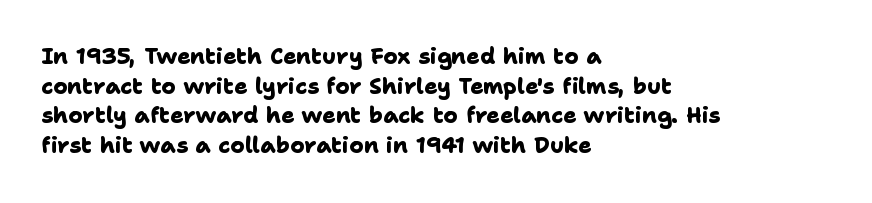
Q: Is the text bold? A: Yes.
Q: Is the text underlined? A: No.
Q: How is the paragraph aligned? A: Left-aligned.
Q: Is the spacing between letters normal or unusually wide? A: Normal.
Q: Is the spacing between lines tight, normal or loose? A: Normal.
